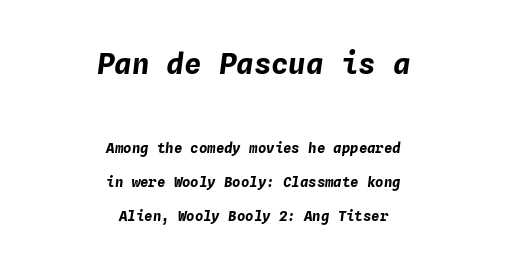
The image shows 29 px bold type, italic (leaning right), monospaced; set centered, loose line spacing (2.41x), normal letter spacing, not underlined; the first (top) block is 2.07x larger; low stroke contrast and a medium x-height.
